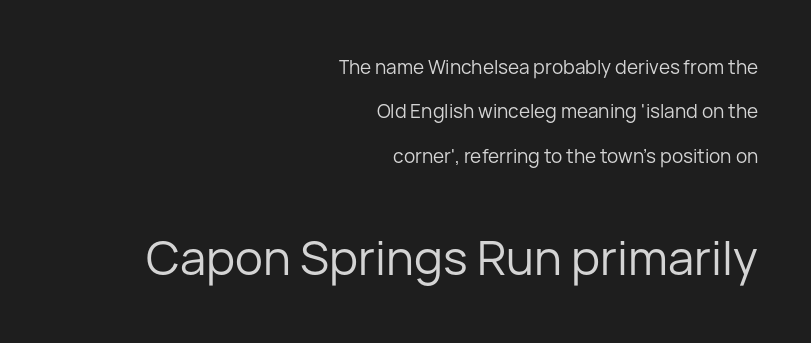
{"serif": "no", "italic": "no", "bold": "no", "weight": "regular", "width": "normal", "stroke_contrast": "low", "x_height": "medium", "monospaced": "no", "underline": "no", "align": "right", "line_spacing": "loose", "line_spacing_ratio": 2.34, "letter_spacing": "normal", "letter_spacing_em": 0.0, "larger_block": "second", "size_ratio": 2.47, "glyph_px": 47}
